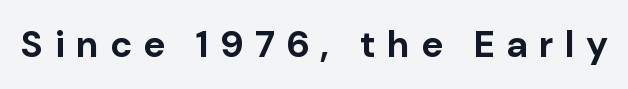
The characters display no serif detailing; their extremities are plain. Plain, unruled lines of type. Inter-character spacing is expanded well beyond the font's built-in metrics. A roman cut, with each character standing at attention. The letters advance in unequal steps, a hallmark of proportional type.
